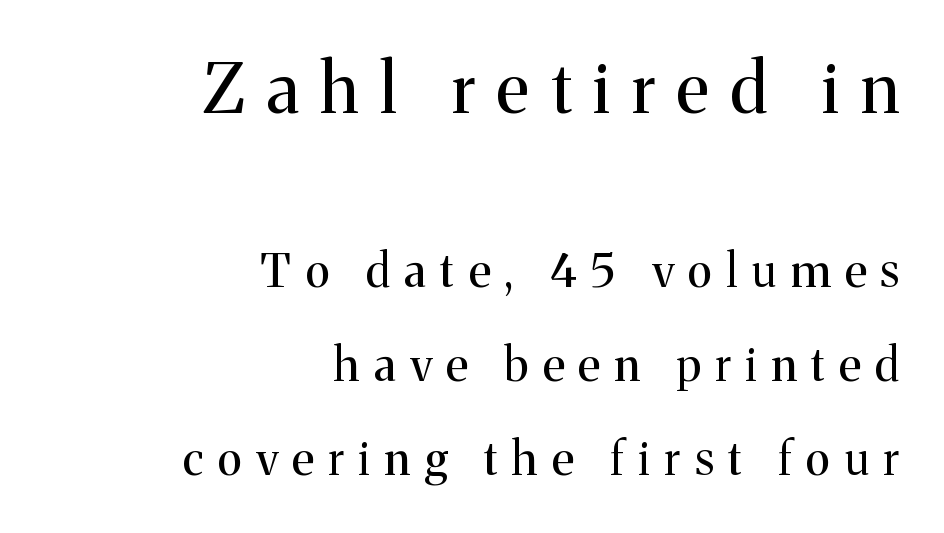
Q: Is the text bold? A: No.
Q: Is the text italic (slanted)? A: No, it is upright.
Q: Is the typeface a serif or a sans-serif typeface? A: Serif.
Q: Is the text underlined? A: No.
Q: How is the paragraph aligned? A: Right-aligned.
Q: Is the spacing between letters normal or unusually wide? A: Unusually wide.
Q: Is the spacing between lines tight, normal or loose? A: Loose.
Q: Which block of text is set in a larger size, the first (top) or the second (bottom)? A: The first (top) one.
Q: Width (condensed, normal, or wide)? A: Normal.
Q: Stroke contrast? A: Medium.
Q: x-height? A: Medium.
Q: Monospaced? A: No.
